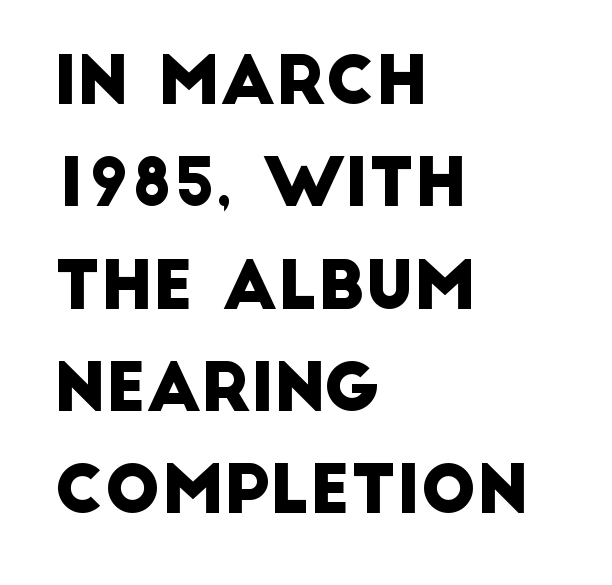
Short and long lines alike share a common starting point at left. Notice how descenders clear the ascenders below comfortably — that's standard leading. These lines are rendered in a variable-pitch font. Beneath every word, the page is bare. Does extra space separate the letters? No, they use regular spacing.
